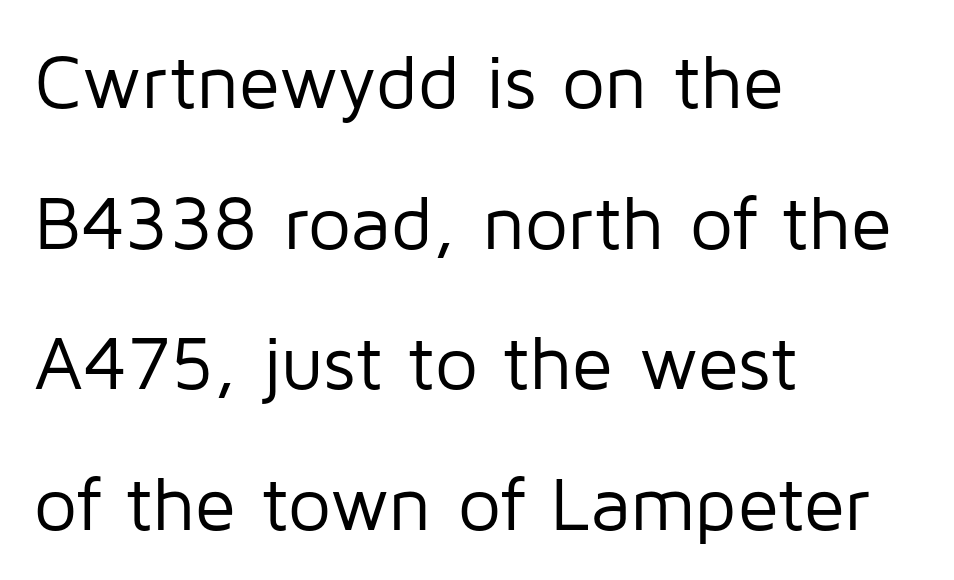
Proportional: the letters do not fall into vertical columns. Summary of weight: not heavy and not bold. Italic? Not at all — the glyphs are vertical. Short note: letters normally spaced. Check under the words: just untouched page.
